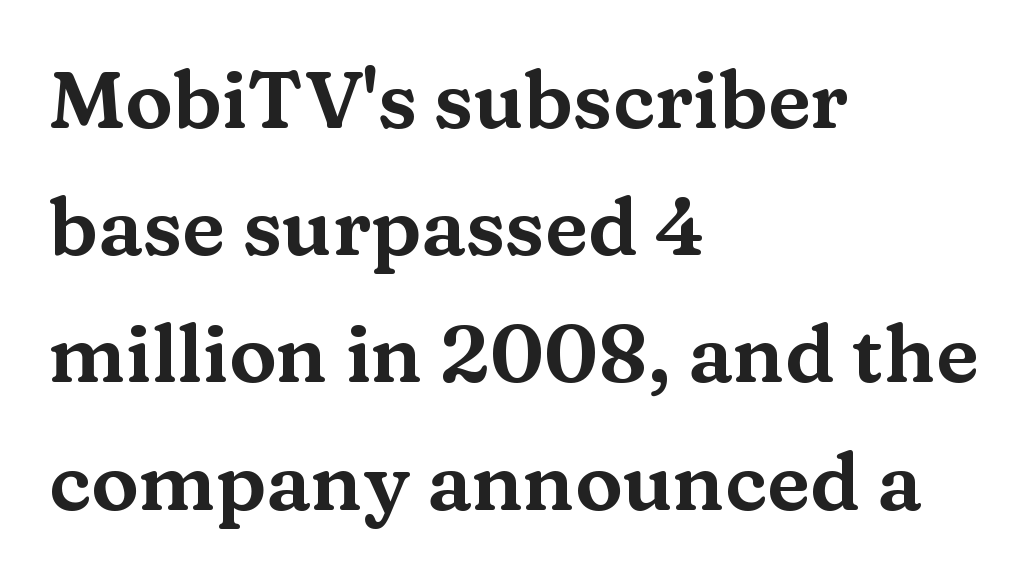
Does the copy run flush right? No — it runs flush left. The glyphs in this specimen are seriffed. Compared with typical paragraphs, the rows here are spaced about the same. The letters advance in unequal steps, a hallmark of proportional type. The passage shown is not underscored anywhere.
